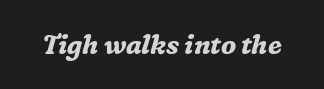
{"italic": "yes", "lean": "right", "slant_degrees": 16, "bold": "yes", "underline": "no", "letter_spacing": "normal", "letter_spacing_em": 0.0, "glyph_px": 26}
